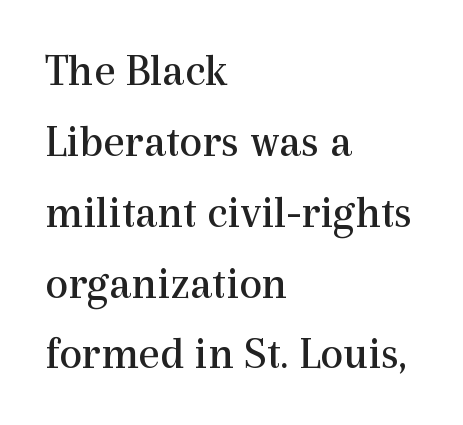
The image shows 46 px regular-weight serif type, upright; set left-aligned, normal line spacing (1.54x), normal letter spacing, not underlined; a medium x-height.
